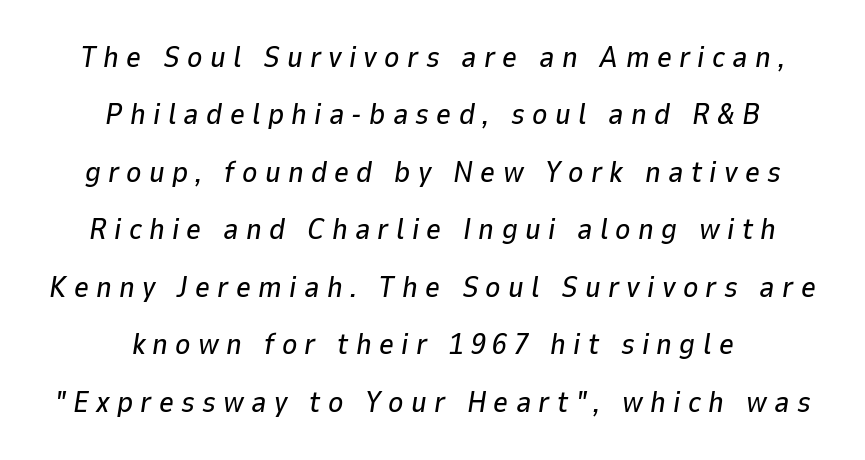
Q: Is the text italic (slanted)? A: Yes, it leans right by about 9 degrees.
Q: Is the text underlined? A: No.
Q: How is the paragraph aligned? A: Centered.
Q: Is the spacing between letters normal or unusually wide? A: Unusually wide.
Q: Is the spacing between lines tight, normal or loose? A: Loose.
Q: Width (condensed, normal, or wide)? A: Normal.
Q: Stroke contrast? A: Low.
Q: x-height? A: Medium.
Q: Monospaced? A: No.
